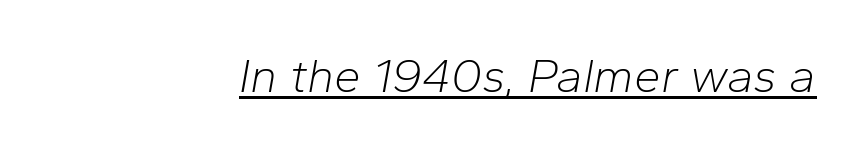
{"italic": "yes", "lean": "right", "slant_degrees": 10, "bold": "no", "weight": "light", "width": "normal", "stroke_contrast": "low", "x_height": "medium", "monospaced": "no", "underline": "yes", "align": "right", "letter_spacing": "normal", "letter_spacing_em": 0.0, "glyph_px": 48}
